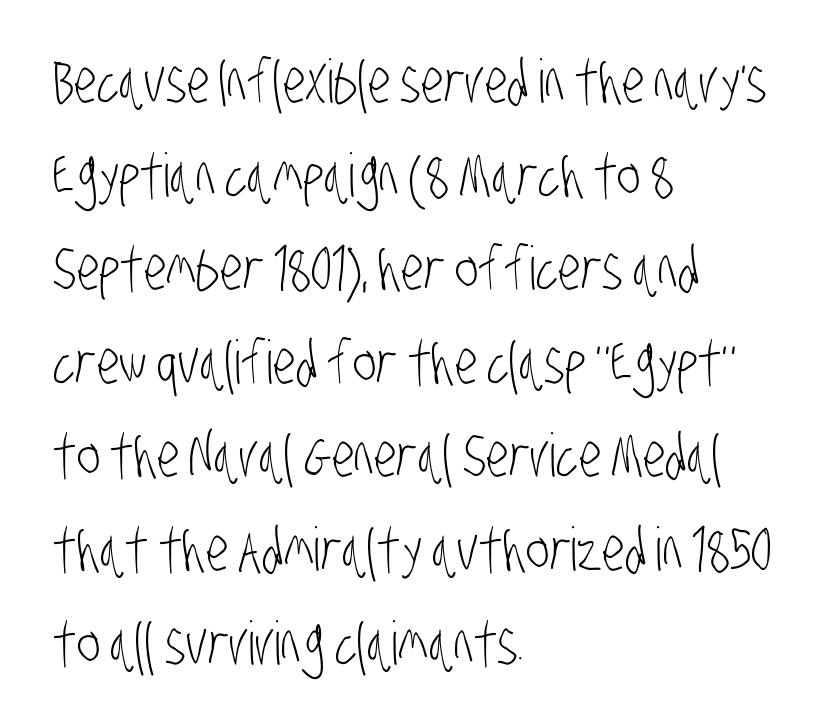
{"serif": "no", "bold": "no", "weight": "light", "width": "condensed", "stroke_contrast": "low", "x_height": "large", "monospaced": "no", "underline": "no", "align": "left", "line_spacing": "normal", "line_spacing_ratio": 1.56, "letter_spacing": "normal", "letter_spacing_em": 0.0, "glyph_px": 60}
